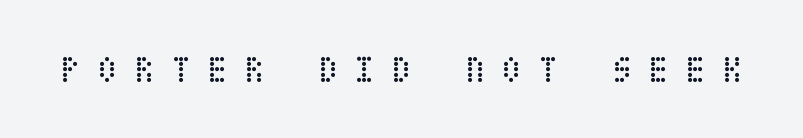
Q: Is the text bold? A: No.
Q: Is the text italic (slanted)? A: No, it is upright.
Q: Is the text underlined? A: No.
Q: Is the spacing between letters normal or unusually wide? A: Unusually wide.
Q: Width (condensed, normal, or wide)? A: Condensed.
Q: Stroke contrast? A: Low.
Q: x-height? A: Large.
